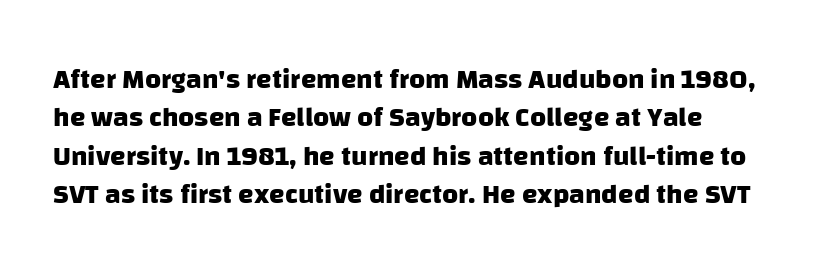
Q: Is the text bold? A: Yes.
Q: Is the typeface a serif or a sans-serif typeface? A: Sans-serif.
Q: Is the text underlined? A: No.
Q: Is the spacing between letters normal or unusually wide? A: Normal.
Q: Is the spacing between lines tight, normal or loose? A: Normal.
Q: Width (condensed, normal, or wide)? A: Normal.
Q: Stroke contrast? A: Low.
Q: x-height? A: Large.
Q: Monospaced? A: No.
